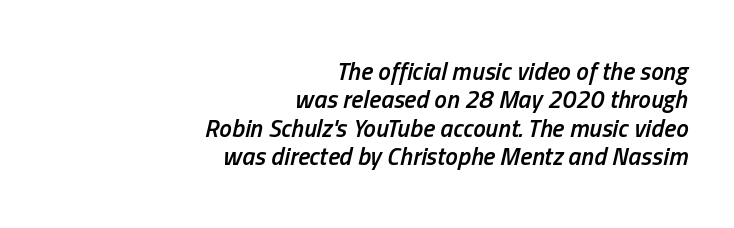
Q: Is the text bold? A: Semi-bold.
Q: Is the text italic (slanted)? A: Yes, it leans right by about 13 degrees.
Q: Is the text underlined? A: No.
Q: How is the paragraph aligned? A: Right-aligned.
Q: Is the spacing between letters normal or unusually wide? A: Normal.
Q: Is the spacing between lines tight, normal or loose? A: Tight.
